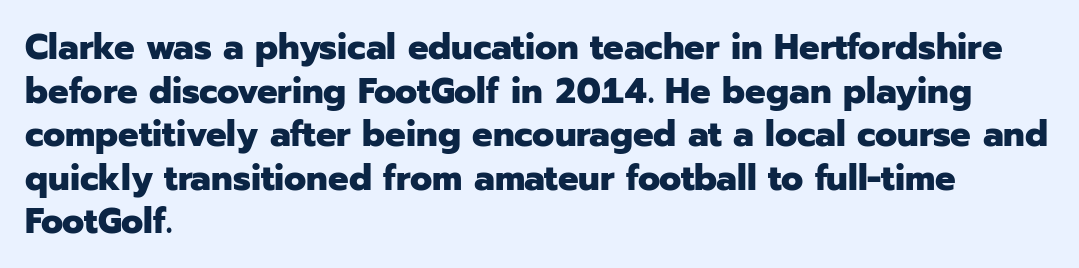
{"serif": "no", "italic": "no", "bold": "yes", "weight": "heavy", "width": "normal", "stroke_contrast": "low", "x_height": "medium", "monospaced": "no", "underline": "no", "align": "left", "line_spacing_ratio": 1.21, "letter_spacing": "normal", "letter_spacing_em": 0.0, "glyph_px": 36}
